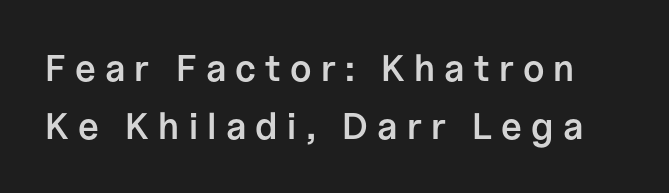
{"serif": "no", "italic": "no", "bold": "semi", "weight": "semibold", "width": "normal", "stroke_contrast": "low", "x_height": "medium", "monospaced": "no", "underline": "no", "line_spacing": "normal", "line_spacing_ratio": 1.56, "letter_spacing": "wide", "letter_spacing_em": 0.25, "glyph_px": 37}
